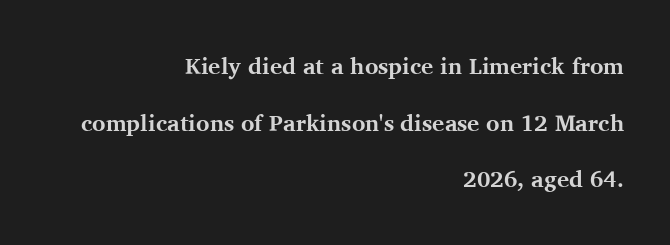
You could fit nearly another row in the gap between these rows. The letters stand straight up with perfectly vertical stems. Does the copy run flush right? Yes — the right margin is perfectly even. The baseline area is clear.
